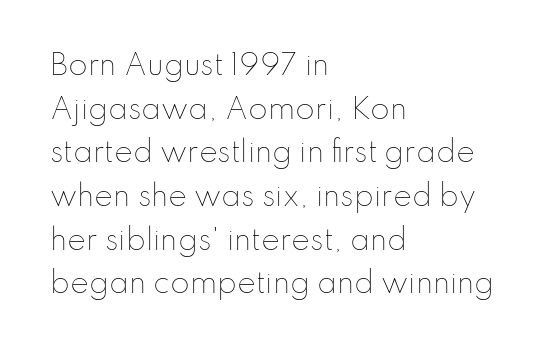
The image shows 28 px thin type, upright; set left-aligned, normal line spacing (1.56x), normal letter spacing, not underlined; low stroke contrast and a small x-height.
